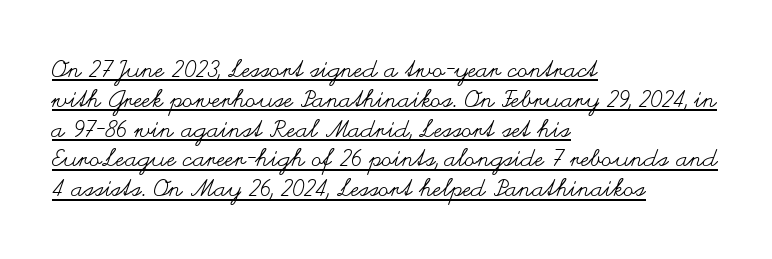
Each line starts at the same left margin while the right side varies. The characters are drawn with everyday or finer stroke widths. These lines keep a tight, regular rhythm from letter to letter. Underlined type.
